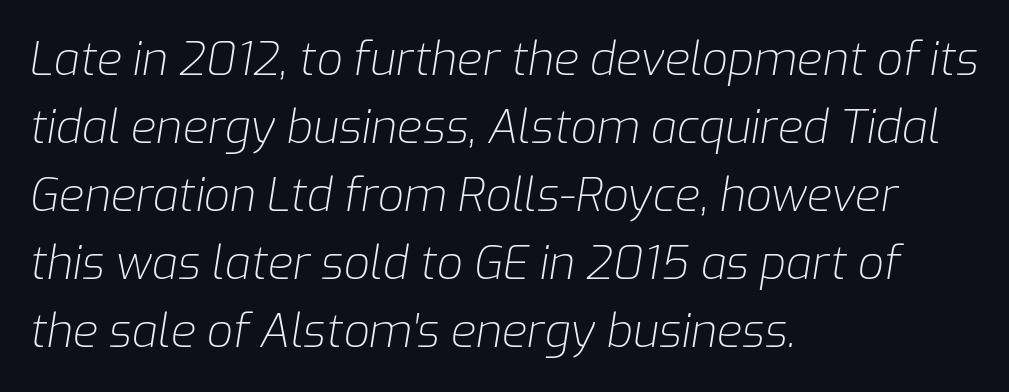
The image shows 46 px light type, italic (leaning right); set left-aligned, normal line spacing (1.48x), normal letter spacing, not underlined; low stroke contrast and a medium x-height.
